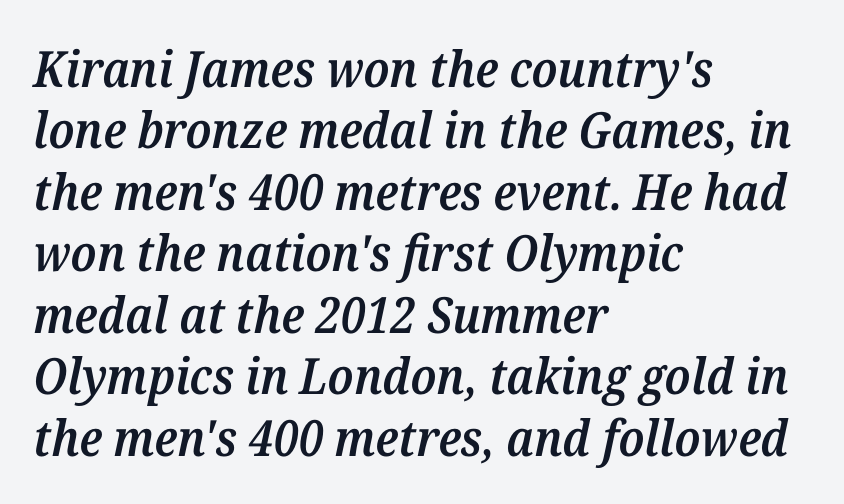
Q: Is the text bold? A: Semi-bold.
Q: Is the text italic (slanted)? A: Yes, it leans right by about 12 degrees.
Q: Is the typeface a serif or a sans-serif typeface? A: Serif.
Q: Is the text underlined? A: No.
Q: How is the paragraph aligned? A: Left-aligned.
Q: Is the spacing between letters normal or unusually wide? A: Normal.
Q: Width (condensed, normal, or wide)? A: Normal.
Q: Stroke contrast? A: Medium.
Q: x-height? A: Medium.
Q: Monospaced? A: No.
